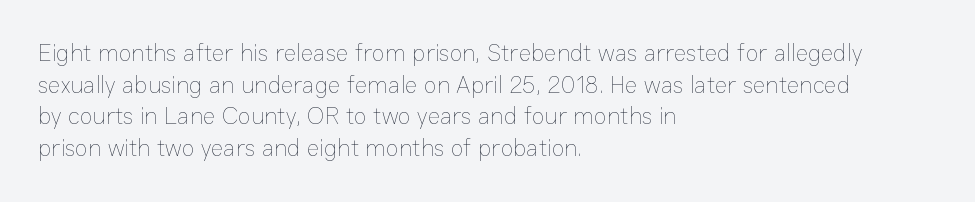
Leftover space on each line is placed entirely after the last word. The typesetting does not lean heavy: it is not bold. Honestly, the letter spacing is just normal — you wouldn't notice it. Underline: absent. If you drew a line through each stem, it would be perfectly vertical.
